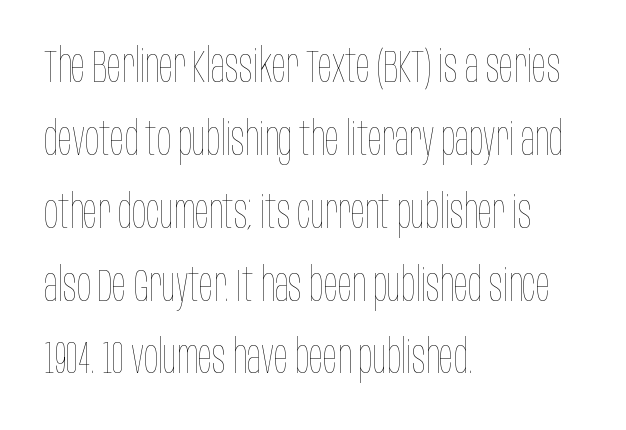
The image shows 47 px thin, condensed type, upright; set left-aligned, normal line spacing (1.55x), normal letter spacing, not underlined; low stroke contrast and a large x-height.
